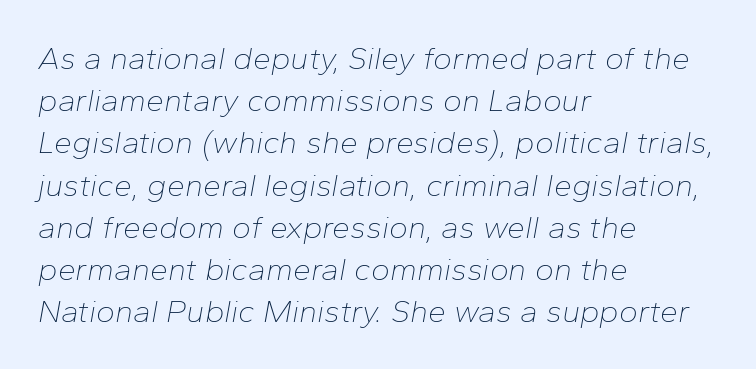
Q: Is the text bold? A: No.
Q: Is the text italic (slanted)? A: Yes, it leans right by about 10 degrees.
Q: Is the text underlined? A: No.
Q: How is the paragraph aligned? A: Left-aligned.
Q: Is the spacing between letters normal or unusually wide? A: Normal.
Q: Is the spacing between lines tight, normal or loose? A: Normal.
Q: Width (condensed, normal, or wide)? A: Normal.
Q: Stroke contrast? A: Low.
Q: x-height? A: Medium.
Q: Monospaced? A: No.
